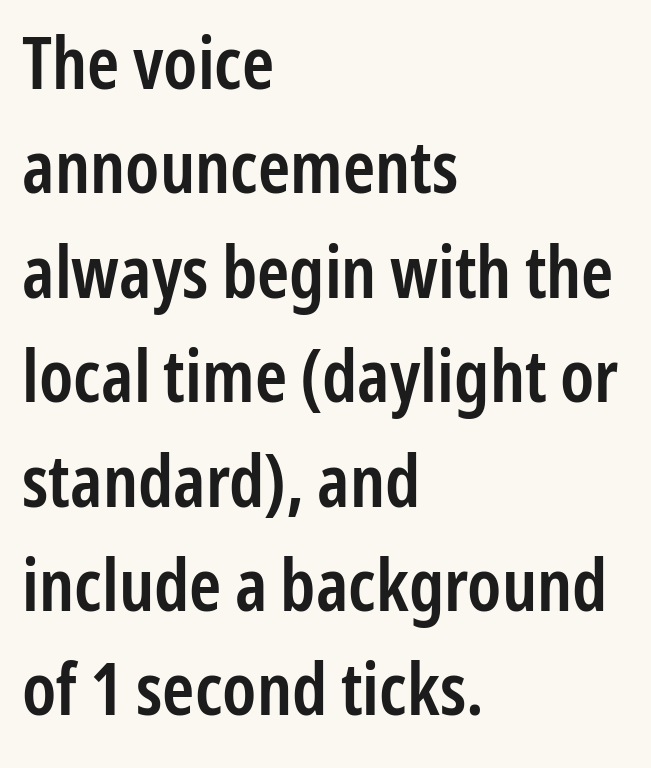
The image shows 72 px semibold, condensed sans-serif type, upright; set left-aligned, normal line spacing (1.45x), normal letter spacing, not underlined; low stroke contrast and a medium x-height.
